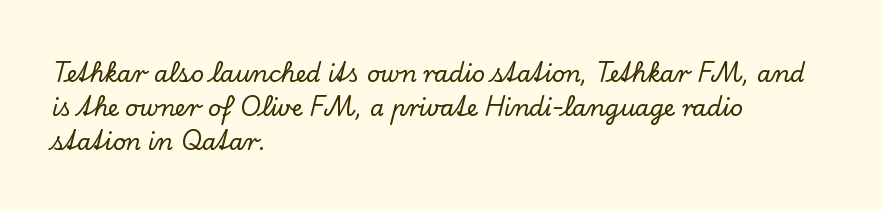
Q: Is the text italic (slanted)? A: Yes.
Q: Is the text underlined? A: No.
Q: How is the paragraph aligned? A: Left-aligned.
Q: Is the spacing between letters normal or unusually wide? A: Normal.
Q: Is the spacing between lines tight, normal or loose? A: Normal.
